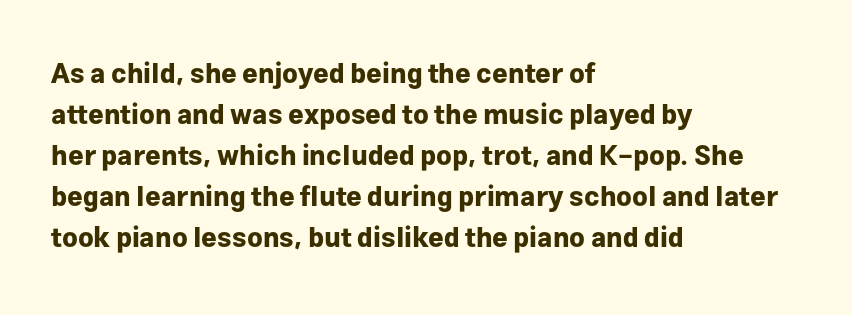
The image shows 27 px bold type, upright; set left-aligned, normal line spacing (1.52x), normal letter spacing, not underlined.
